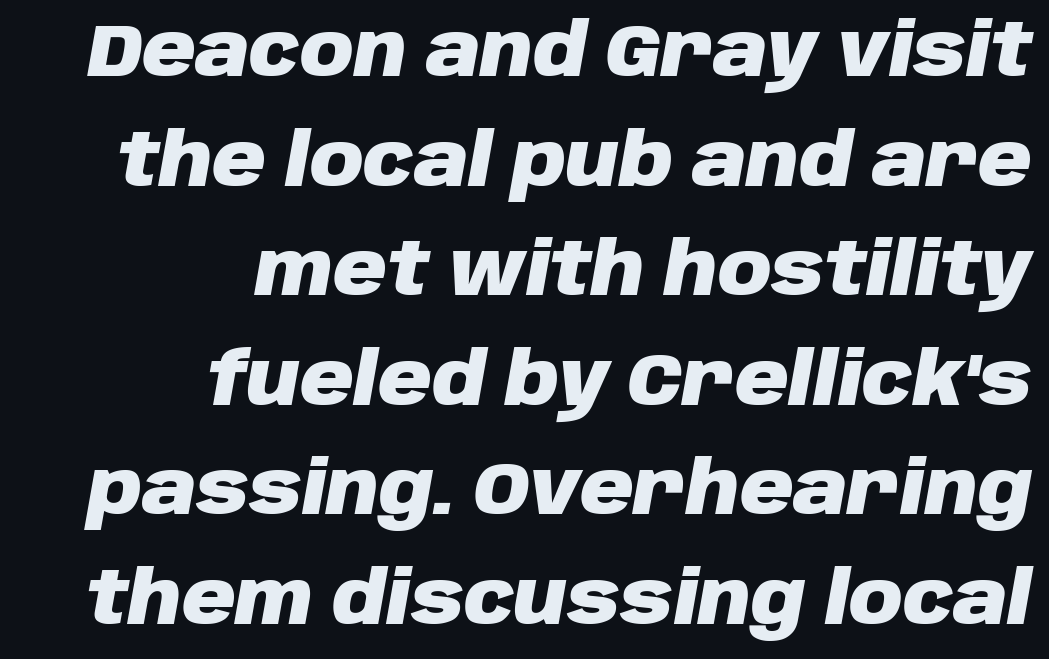
{"italic": "yes", "lean": "right", "slant_degrees": 10, "bold": "yes", "weight": "heavy", "width": "normal", "stroke_contrast": "low", "x_height": "large", "monospaced": "no", "underline": "no", "align": "right", "line_spacing": "normal", "line_spacing_ratio": 1.48, "letter_spacing": "normal", "letter_spacing_em": 0.0, "glyph_px": 74}
